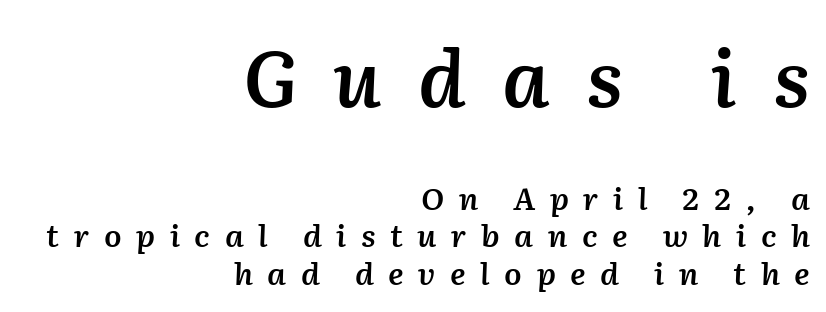
{"italic": "yes", "lean": "right", "slant_degrees": 2, "bold": "semi", "weight": "semibold", "width": "normal", "stroke_contrast": "medium", "x_height": "medium", "monospaced": "no", "underline": "no", "align": "right", "line_spacing_ratio": 1.22, "letter_spacing": "wide", "letter_spacing_em": 0.47, "larger_block": "first", "size_ratio": 2.52, "glyph_px": 78}
